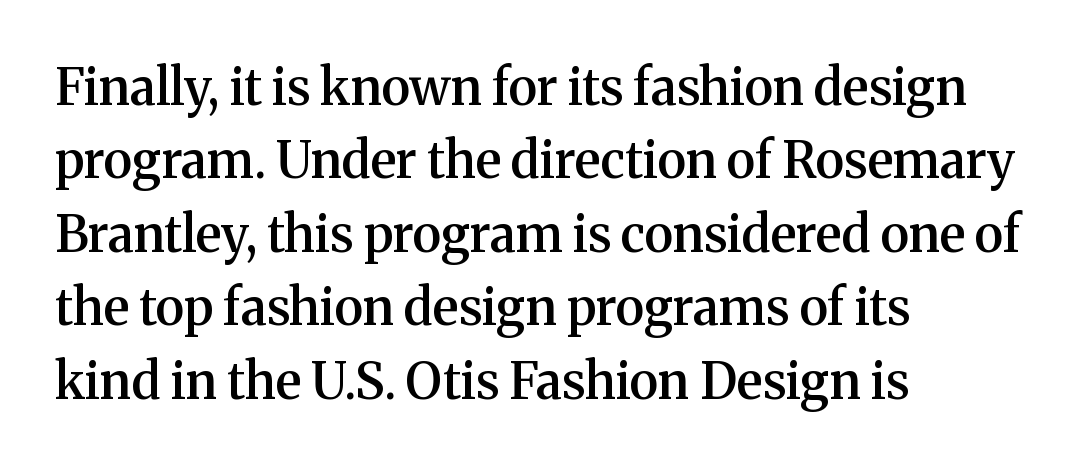
The image shows 50 px semibold serif type, upright; set left-aligned, normal line spacing (1.47x), normal letter spacing, not underlined; medium stroke contrast and a medium x-height.
